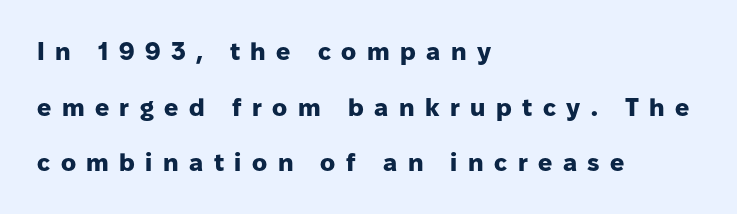
A great deal of white space separates one row of letters from the next. This rendering uses left alignment, leaving the right contour irregular. Look at the tracking — it's clearly loosened, letters drifting apart. Any mark beneath the type? The region is blank. Students, this is bold: see how much ink each stroke carries.
